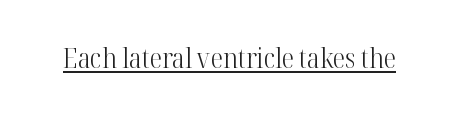
Q: Is the text bold? A: No.
Q: Is the text italic (slanted)? A: No, it is upright.
Q: Is the typeface a serif or a sans-serif typeface? A: Serif.
Q: Is the text underlined? A: Yes.
Q: Is the spacing between letters normal or unusually wide? A: Normal.
Q: Width (condensed, normal, or wide)? A: Condensed.
Q: Stroke contrast? A: High.
Q: x-height? A: Medium.
Q: Monospaced? A: No.
